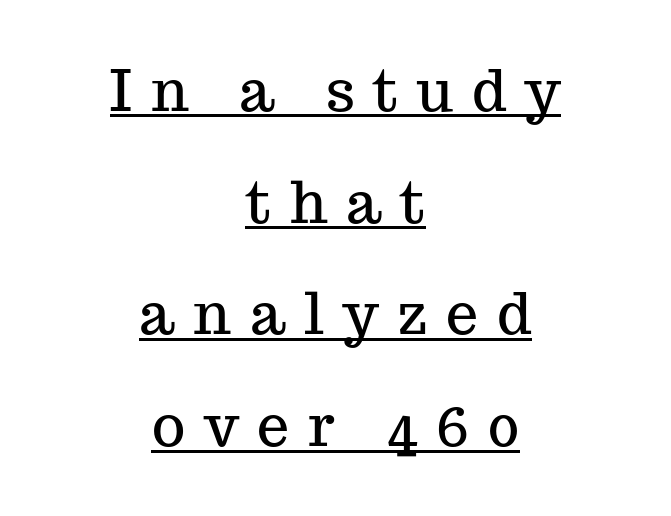
{"serif": "yes", "italic": "no", "width": "normal", "stroke_contrast": "medium", "x_height": "medium", "monospaced": "no", "underline": "yes", "align": "center", "line_spacing": "loose", "line_spacing_ratio": 1.96, "letter_spacing": "wide", "letter_spacing_em": 0.33, "glyph_px": 57}
